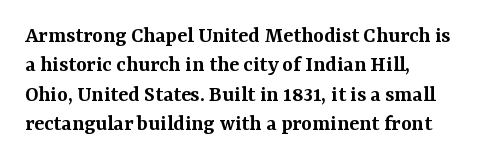
The image shows 23 px text type, upright; set normal line spacing (1.28x), normal letter spacing, not underlined.
